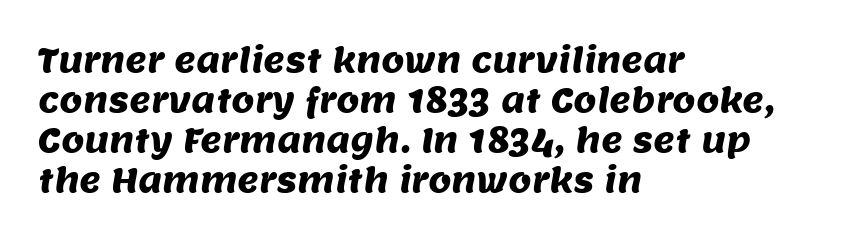
Is this a sans? Yes — the strokes have no serifs. Think of a printed novel: that variable character pitch is what you see here. The tracking reads as untouched default to a designer's eye. The setting favours the left margin, as ordinary paragraphs usually do.
